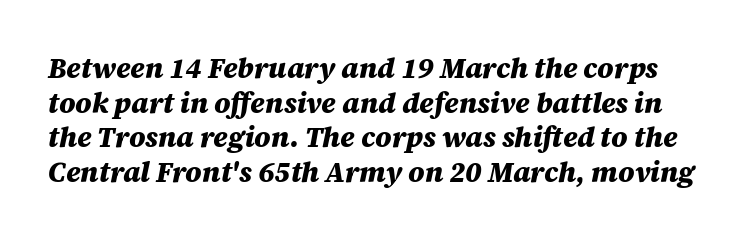
Bold? Absolutely — the strokes are thick and heavy. The letters advance in unequal steps, a hallmark of proportional type. Between one letter and the next there's only the usual sliver of space. The area under the type is left untouched. Rendered with sloped, italic letterforms.
